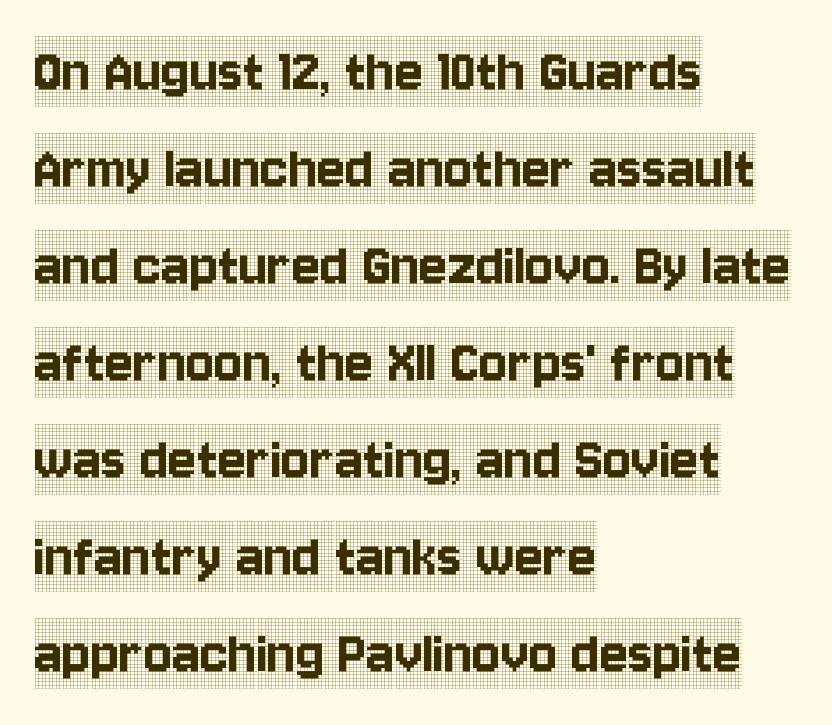
Q: Is the text italic (slanted)? A: No, it is upright.
Q: Is the typeface a serif or a sans-serif typeface? A: Serif.
Q: Is the text underlined? A: No.
Q: How is the paragraph aligned? A: Left-aligned.
Q: Is the spacing between letters normal or unusually wide? A: Normal.
Q: Is the spacing between lines tight, normal or loose? A: Normal.
Q: Width (condensed, normal, or wide)? A: Condensed.
Q: x-height? A: Large.
Q: Monospaced? A: No.
